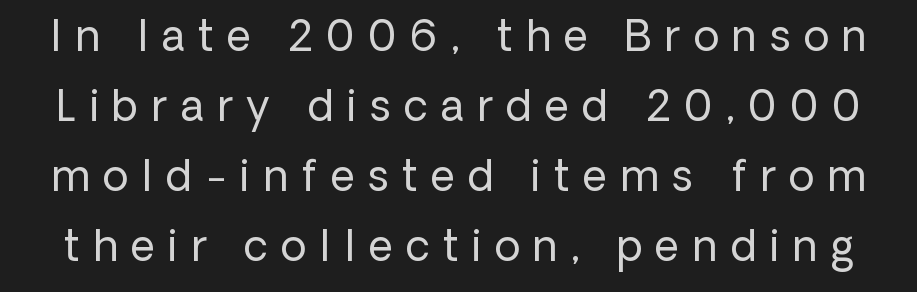
Q: Is the text bold? A: No.
Q: Is the text italic (slanted)? A: No, it is upright.
Q: Is the typeface a serif or a sans-serif typeface? A: Sans-serif.
Q: Is the text underlined? A: No.
Q: Is the spacing between letters normal or unusually wide? A: Unusually wide.
Q: Is the spacing between lines tight, normal or loose? A: Normal.
Q: Width (condensed, normal, or wide)? A: Normal.
Q: Stroke contrast? A: Low.
Q: x-height? A: Medium.
Q: Monospaced? A: No.
